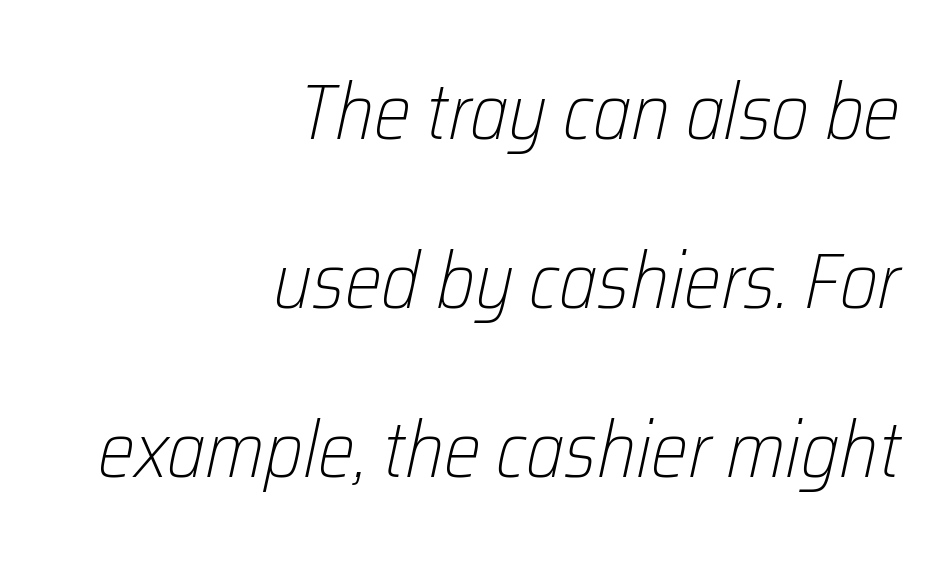
{"italic": "yes", "lean": "right", "slant_degrees": 12, "bold": "no", "weight": "light", "width": "condensed", "stroke_contrast": "low", "x_height": "medium", "monospaced": "no", "underline": "no", "align": "right", "line_spacing": "loose", "line_spacing_ratio": 2.14, "letter_spacing": "normal", "letter_spacing_em": 0.0, "glyph_px": 79}
